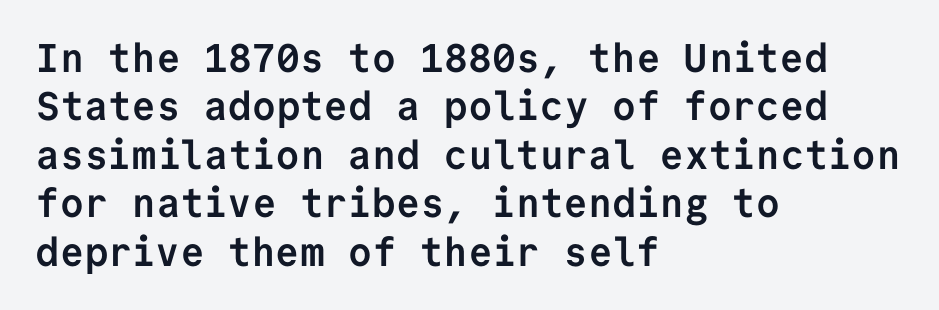
The image shows 40 px semibold sans-serif type, upright, monospaced; set left-aligned, line spacing 1.21x, normal letter spacing, not underlined; low stroke contrast and a medium x-height.
